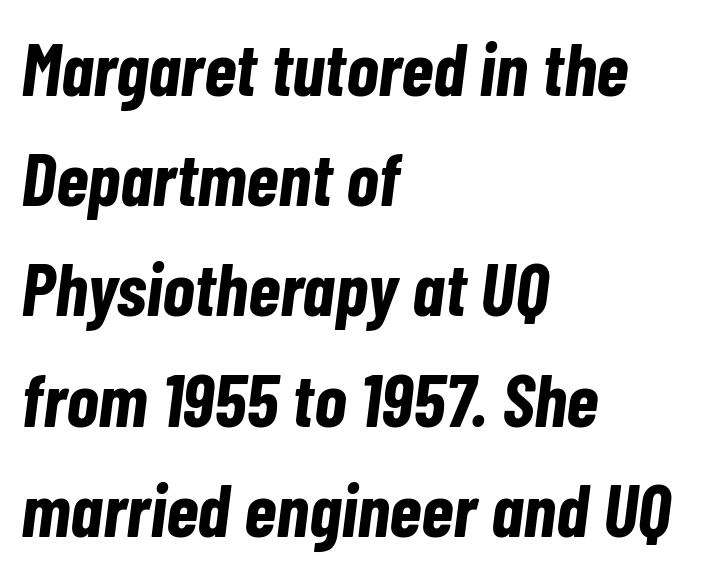
{"italic": "yes", "lean": "right", "slant_degrees": 7, "bold": "yes", "weight": "bold", "width": "condensed", "stroke_contrast": "low", "x_height": "medium", "monospaced": "no", "underline": "no", "align": "left", "line_spacing": "normal", "line_spacing_ratio": 1.47, "letter_spacing": "normal", "letter_spacing_em": 0.0, "glyph_px": 75}
